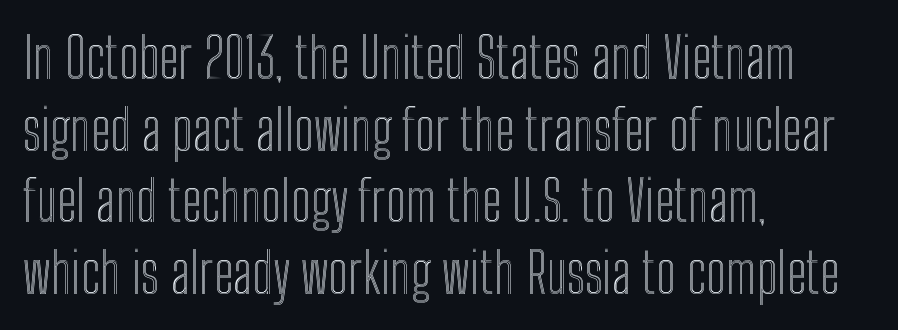
The gaps between neighbouring characters are ordinary and unremarkable. Is this a fixed-width face? No — the glyphs have proportional, varying widths. Leading matches the norm, producing a regular column. Every stem runs plumb, perpendicular to the baseline. Type without underlining.
